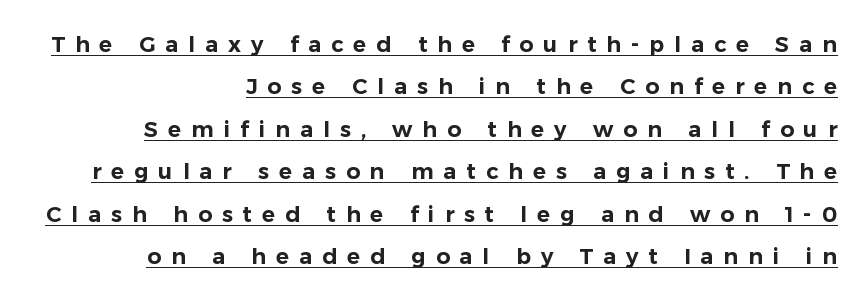
{"italic": "no", "underline": "yes", "align": "right", "line_spacing": "loose", "line_spacing_ratio": 1.93, "letter_spacing": "wide", "letter_spacing_em": 0.45, "glyph_px": 22}
